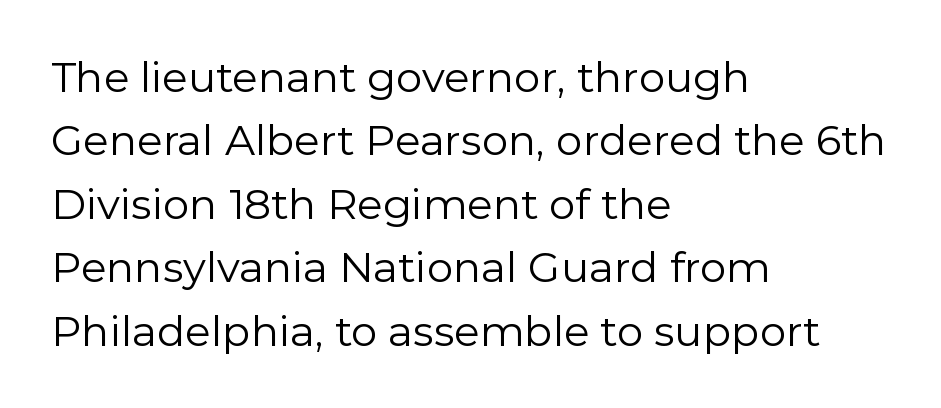
Q: Is the text bold? A: No.
Q: Is the text italic (slanted)? A: No, it is upright.
Q: Is the typeface a serif or a sans-serif typeface? A: Sans-serif.
Q: Is the text underlined? A: No.
Q: How is the paragraph aligned? A: Left-aligned.
Q: Is the spacing between letters normal or unusually wide? A: Normal.
Q: Is the spacing between lines tight, normal or loose? A: Normal.
Q: Width (condensed, normal, or wide)? A: Normal.
Q: Stroke contrast? A: Low.
Q: x-height? A: Medium.
Q: Monospaced? A: No.
